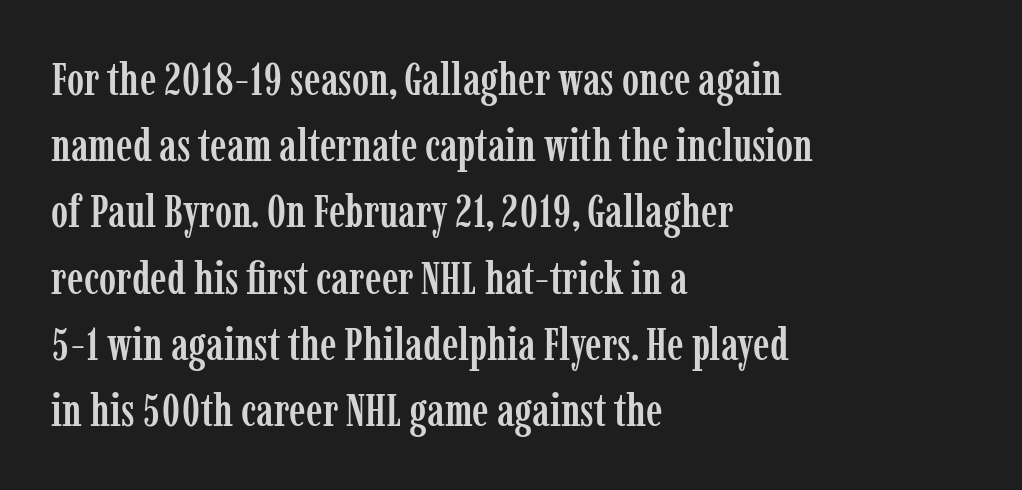
The image shows 46 px condensed serif type, upright; set left-aligned, normal line spacing (1.44x), normal letter spacing, not underlined; low stroke contrast and a medium x-height.
